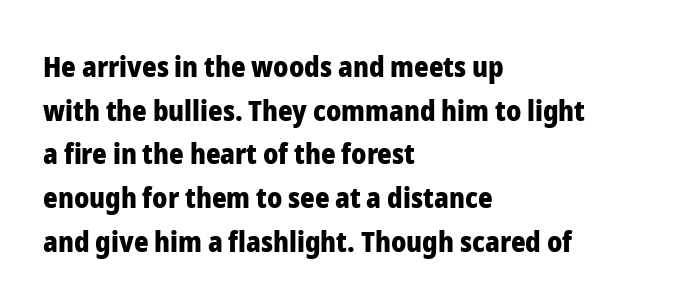
Q: Is the text bold? A: Yes.
Q: Is the text italic (slanted)? A: No, it is upright.
Q: Is the typeface a serif or a sans-serif typeface? A: Sans-serif.
Q: Is the text underlined? A: No.
Q: How is the paragraph aligned? A: Left-aligned.
Q: Is the spacing between letters normal or unusually wide? A: Normal.
Q: Is the spacing between lines tight, normal or loose? A: Normal.
Q: Width (condensed, normal, or wide)? A: Normal.
Q: Stroke contrast? A: Low.
Q: x-height? A: Medium.
Q: Monospaced? A: No.
